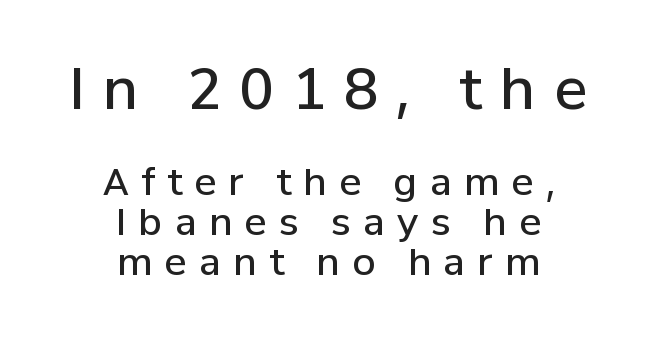
{"serif": "no", "italic": "no", "bold": "semi", "weight": "semibold", "width": "normal", "stroke_contrast": "low", "x_height": "medium", "monospaced": "no", "underline": "no", "align": "center", "line_spacing": "tight", "line_spacing_ratio": 1.09, "letter_spacing": "wide", "letter_spacing_em": 0.33, "larger_block": "first", "size_ratio": 1.51, "glyph_px": 56}
